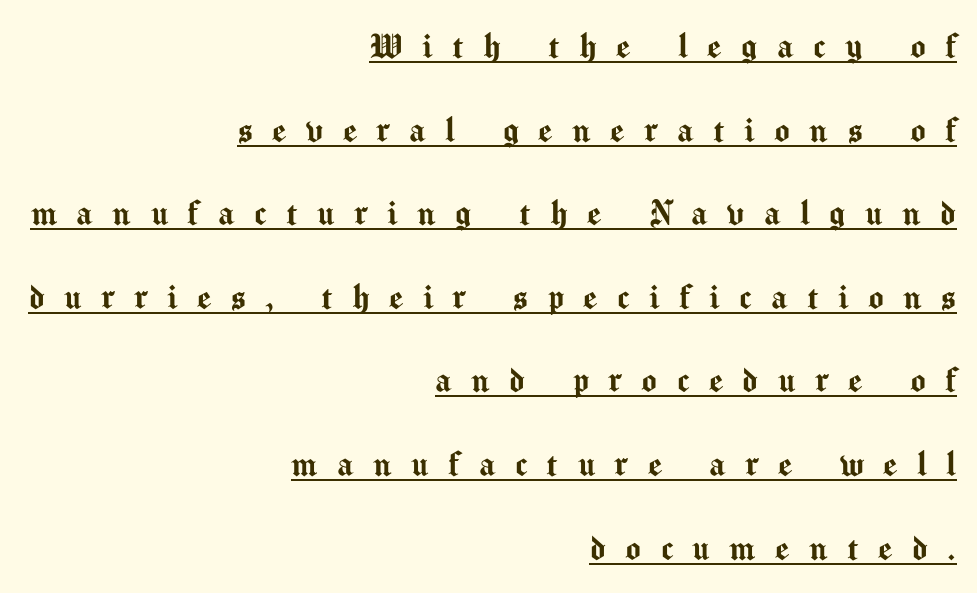
Every word sits above its own underline. The letters carry no serifs — their stems end cleanly without finishing strokes. What stands out about the letter spacing? Its width — letters are far apart. The text block is weighted toward the right margin, trailing off unevenly leftward. Honestly, the rows look like they've been pulled way apart. Is this a fixed-width face? No — the glyphs have proportional, varying widths.
